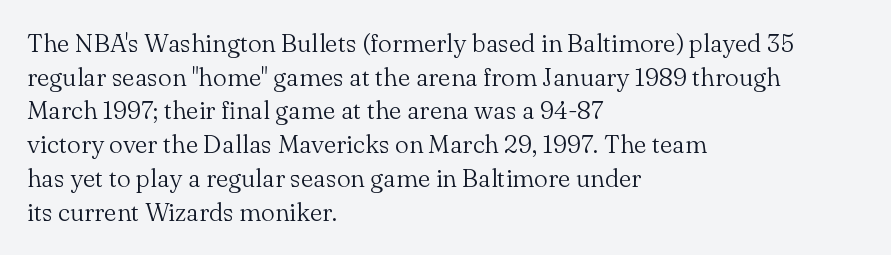
The image shows 25 px text type, upright; set left-aligned, normal line spacing (1.35x), normal letter spacing, not underlined.
